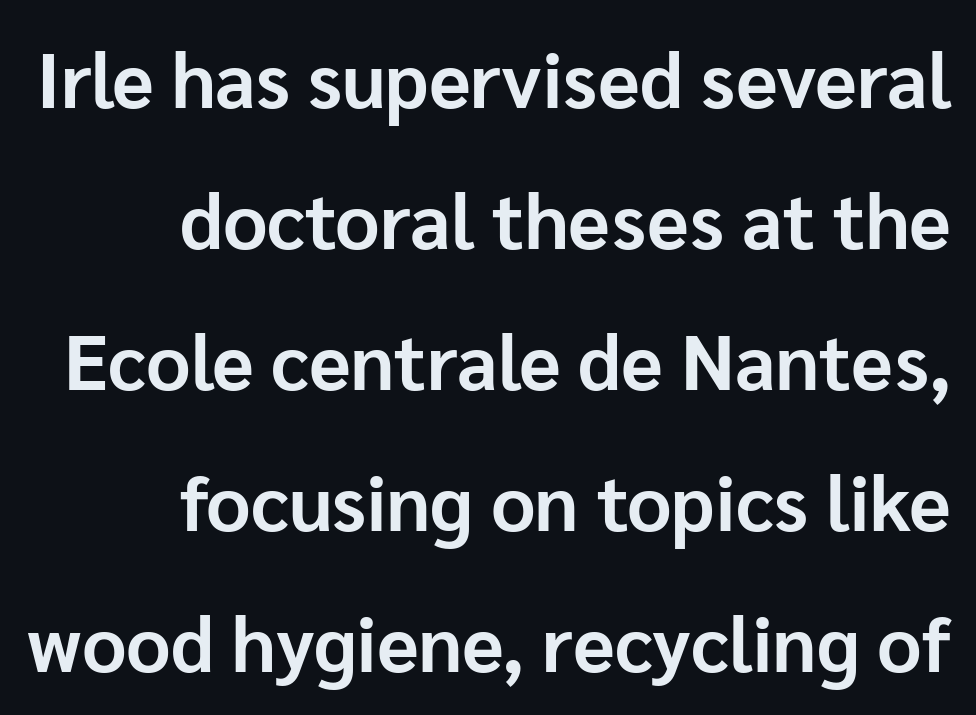
{"serif": "no", "italic": "no", "bold": "yes", "weight": "bold", "width": "normal", "stroke_contrast": "low", "x_height": "medium", "monospaced": "no", "underline": "no", "align": "right", "line_spacing_ratio": 1.83, "letter_spacing": "normal", "letter_spacing_em": 0.0, "glyph_px": 77}
